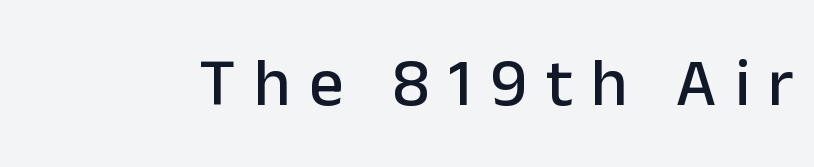
{"serif": "no", "italic": "no", "width": "normal", "stroke_contrast": "low", "x_height": "medium", "monospaced": "no", "underline": "no", "letter_spacing": "wide", "letter_spacing_em": 0.27, "glyph_px": 68}
